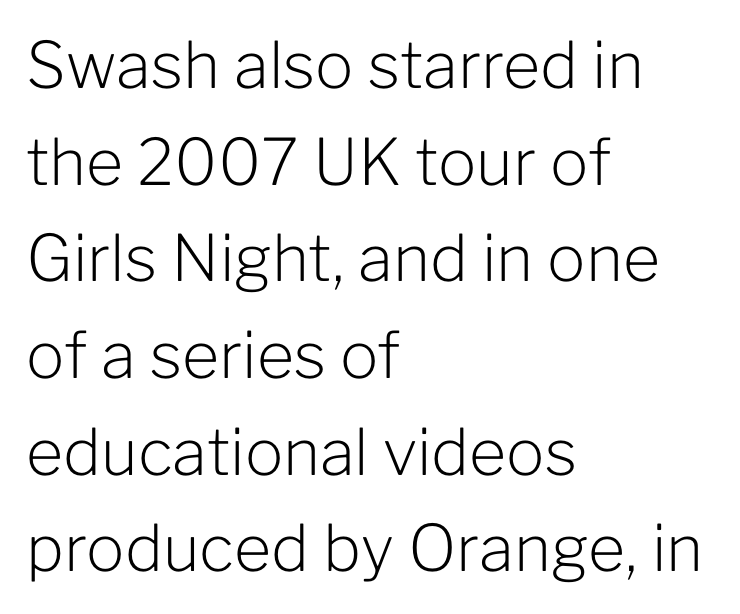
The image shows 64 px light sans-serif type, upright; set left-aligned, normal line spacing (1.51x), normal letter spacing, not underlined; low stroke contrast and a medium x-height.
